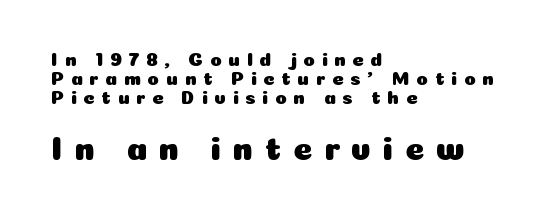
Posture: vertical. Is this a fixed-width face? No — the glyphs have proportional, varying widths. This rendering employs a face without finishing strokes, i.e., a sans-serif. Is the block centered? No — it sits flush against the left margin. Nobody drew a line under any word here. Type size steps up from the first block to the second.
